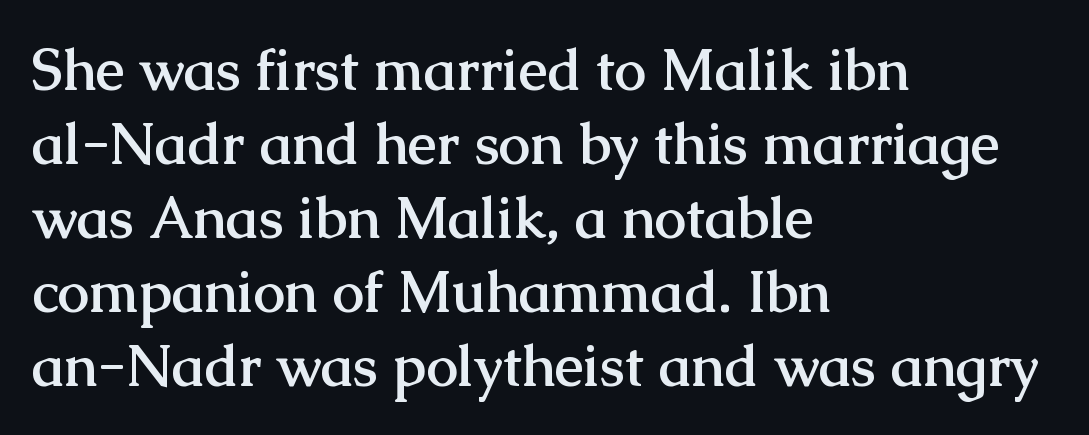
{"serif": "yes", "italic": "no", "bold": "yes", "weight": "semibold", "width": "normal", "stroke_contrast": "medium", "x_height": "medium", "monospaced": "no", "underline": "no", "align": "left", "line_spacing": "normal", "line_spacing_ratio": 1.3, "letter_spacing": "normal", "letter_spacing_em": 0.0, "glyph_px": 57}
